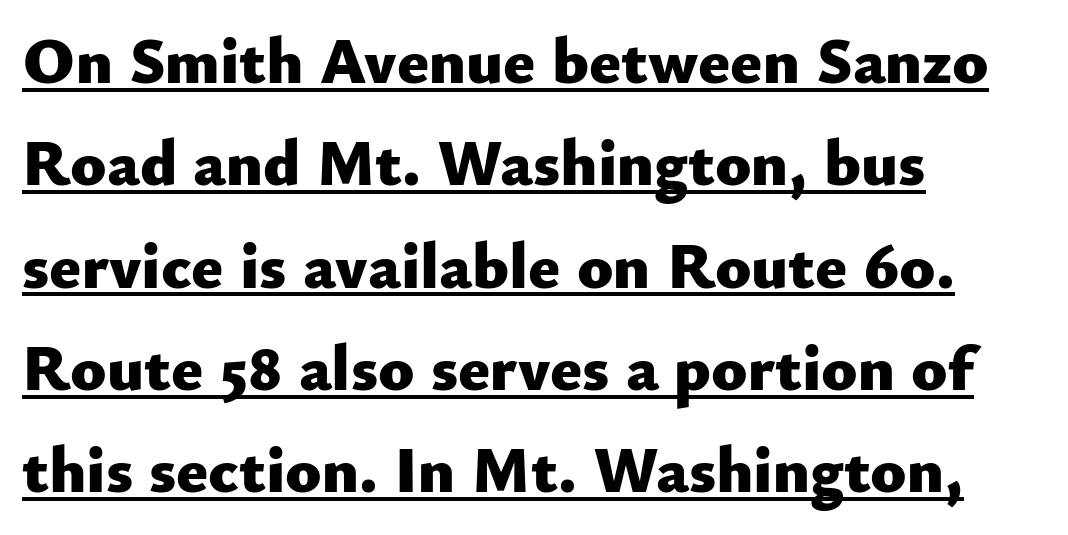
This is the regular roman posture of the typeface. The font family rendered here belongs to the sans-serif group. Character widths vary here, with narrow letters taking less room than wide ones. This sample keeps an unexceptional amount of space between lines.
